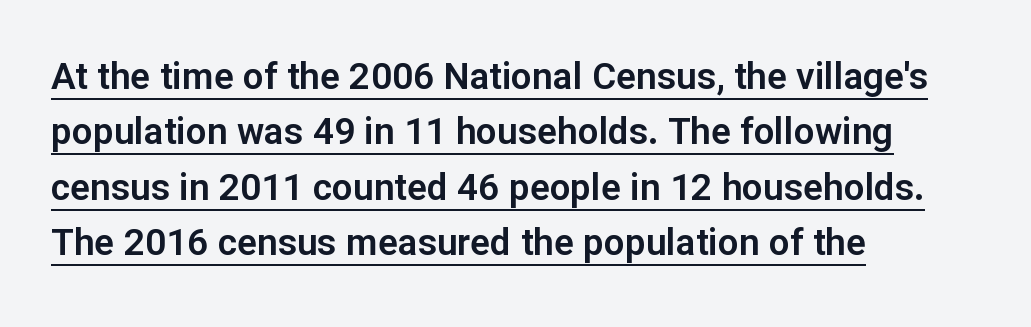
{"serif": "no", "italic": "no", "width": "normal", "stroke_contrast": "low", "x_height": "medium", "monospaced": "no", "underline": "yes", "align": "left", "line_spacing": "normal", "line_spacing_ratio": 1.5, "letter_spacing": "normal", "letter_spacing_em": 0.0, "glyph_px": 37}
